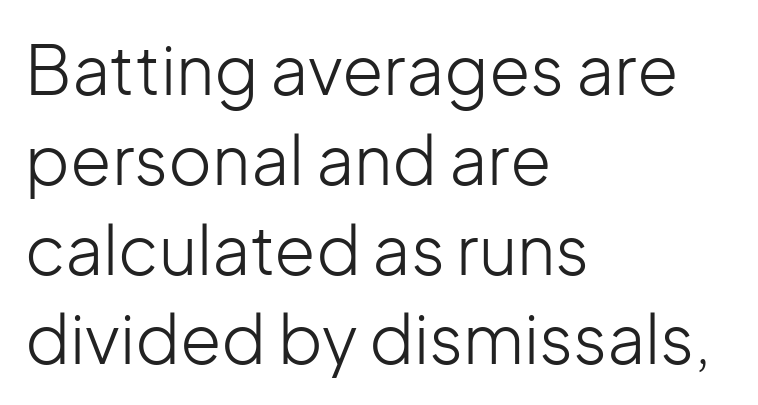
{"serif": "no", "italic": "no", "bold": "no", "weight": "light", "width": "normal", "stroke_contrast": "low", "x_height": "medium", "monospaced": "no", "underline": "no", "align": "left", "line_spacing": "normal", "line_spacing_ratio": 1.34, "letter_spacing": "normal", "letter_spacing_em": 0.0, "glyph_px": 67}
